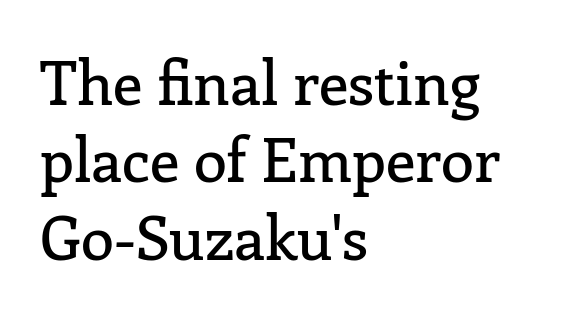
Q: Is the text italic (slanted)? A: No, it is upright.
Q: Is the typeface a serif or a sans-serif typeface? A: Serif.
Q: Is the text underlined? A: No.
Q: How is the paragraph aligned? A: Left-aligned.
Q: Is the spacing between letters normal or unusually wide? A: Normal.
Q: Is the spacing between lines tight, normal or loose? A: Normal.
Q: Width (condensed, normal, or wide)? A: Normal.
Q: Stroke contrast? A: Low.
Q: x-height? A: Medium.
Q: Monospaced? A: No.
